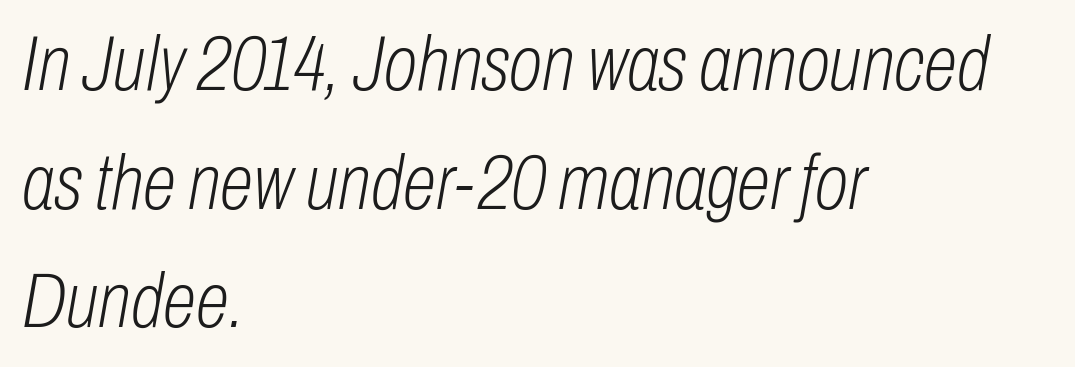
{"italic": "yes", "lean": "right", "slant_degrees": 10, "bold": "no", "weight": "light", "width": "condensed", "stroke_contrast": "low", "x_height": "medium", "monospaced": "no", "underline": "no", "align": "left", "line_spacing": "normal", "line_spacing_ratio": 1.54, "letter_spacing": "normal", "letter_spacing_em": 0.0, "glyph_px": 77}
